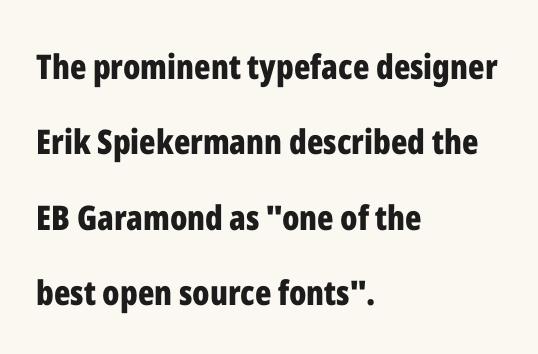
The strip under each line holds only bare page. Every character sits straight up, as roman type does. Line starts are locked; line ends wander. The designer dialed line spacing up above the default.
